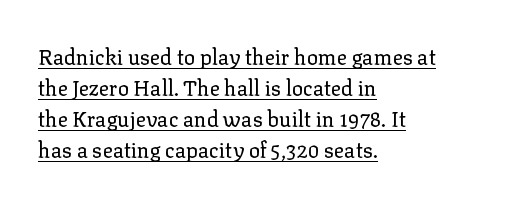
In designer terms, the underline attribute is active on this setting. Compared with a centered layout, this one pins lines to the left instead. Leading: standard. The letterforms sit at book weight or below. The horizontal fit of the characters is conventional and even.
